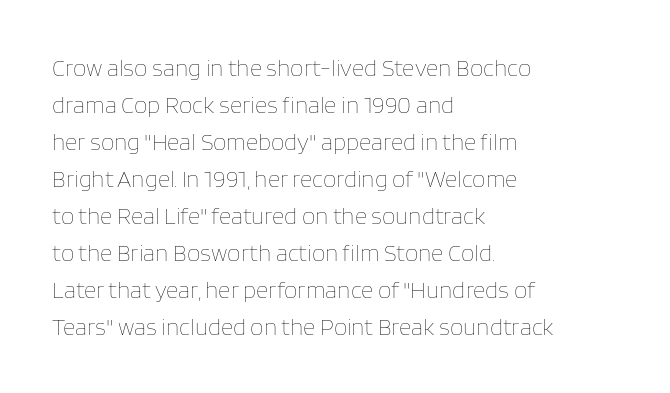
Q: Is the text bold? A: No.
Q: Is the text italic (slanted)? A: No, it is upright.
Q: Is the text underlined? A: No.
Q: How is the paragraph aligned? A: Left-aligned.
Q: Is the spacing between letters normal or unusually wide? A: Normal.
Q: Is the spacing between lines tight, normal or loose? A: Normal.
